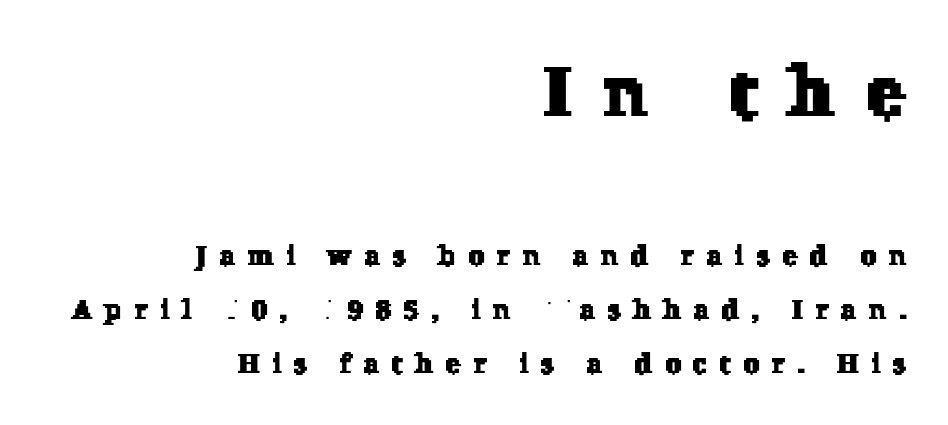
Q: Is the typeface a serif or a sans-serif typeface? A: Serif.
Q: Is the text underlined? A: No.
Q: How is the paragraph aligned? A: Right-aligned.
Q: Is the spacing between letters normal or unusually wide? A: Unusually wide.
Q: Is the spacing between lines tight, normal or loose? A: Loose.
Q: Which block of text is set in a larger size, the first (top) or the second (bottom)? A: The first (top) one.
Q: Width (condensed, normal, or wide)? A: Normal.
Q: Stroke contrast? A: Low.
Q: x-height? A: Medium.
Q: Monospaced? A: No.
